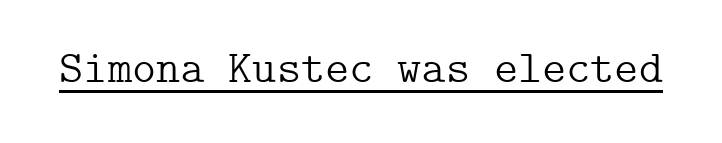
The text was rendered using a seriffed face with decorative stroke endings. The letters look calm and open, with moderate or lighter stems. Check the space under the baseline: a stroke is drawn there. Do the letters lean? They stand straight. Tracking here is standard; glyphs follow each other at the usual distance.
